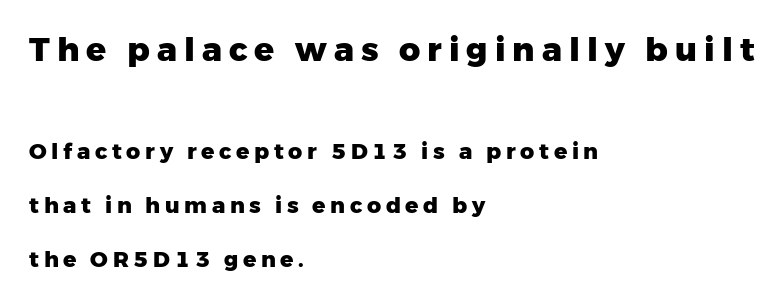
The image shows 33 px heavy sans-serif type, upright; set left-aligned, loose line spacing (2.46x), unusually wide letter spacing (+0.21 em), not underlined; the first (top) block is 1.5x larger; low stroke contrast and a medium x-height.
